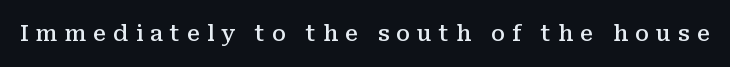
The image shows 22 px text type, upright; set unusually wide letter spacing (+0.32 em), not underlined.
